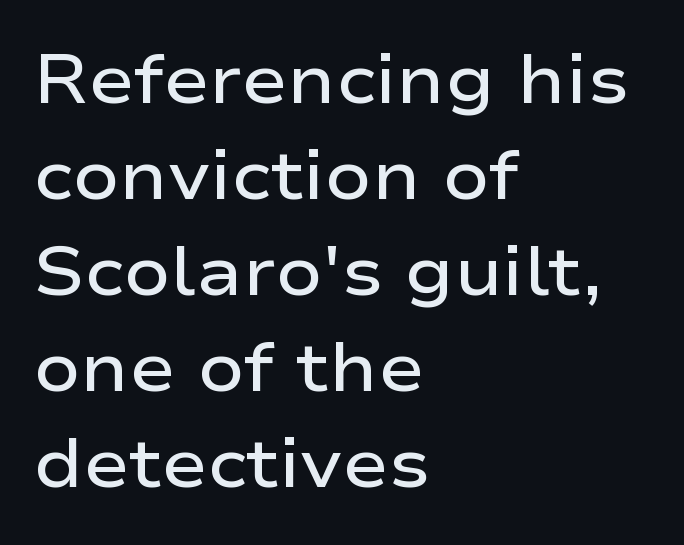
The type sits square on the baseline with zero lean. Summary of vertical rhythm: regular, with standard interline spacing. A student would call this left alignment; a typographer would say flush left, rag right. Every letter is mildly thick-stroked: semibold rather than bold. Do the characters align in a grid? No, the font is proportional.
